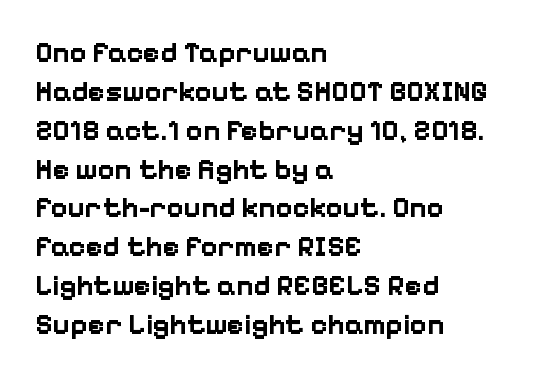
{"serif": "no", "italic": "no", "bold": "yes", "weight": "bold", "width": "normal", "stroke_contrast": "low", "x_height": "medium", "monospaced": "no", "underline": "no", "align": "left", "line_spacing": "normal", "line_spacing_ratio": 1.34, "letter_spacing": "normal", "letter_spacing_em": 0.0, "glyph_px": 29}
